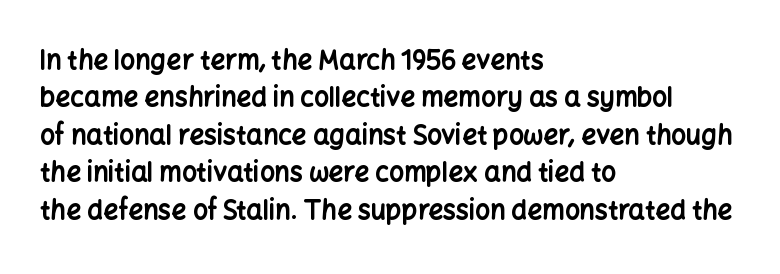
When letters stand straight like this, we call the style roman or upright. A clean baseline with only descenders dipping below it. Horizontally, the lines are justified to the leading edge only. Is there much room between lines? A standard amount, neither cramped nor airy.
